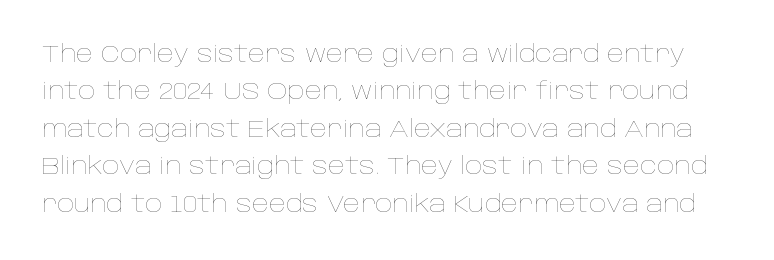
{"italic": "no", "bold": "no", "underline": "no", "line_spacing": "normal", "line_spacing_ratio": 1.56, "letter_spacing": "normal", "letter_spacing_em": 0.0, "glyph_px": 24}
